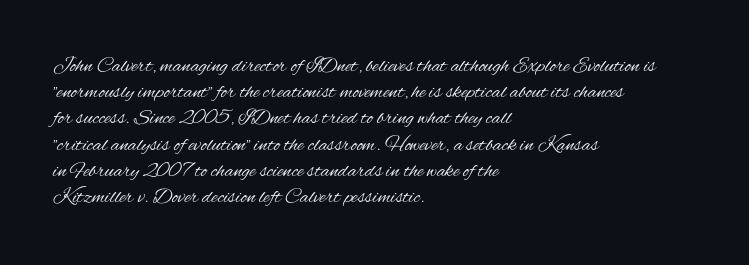
The image shows 21 px text type; set left-aligned, normal line spacing (1.25x), normal letter spacing, not underlined.
